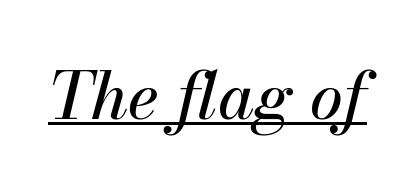
{"italic": "yes", "lean": "right", "slant_degrees": 13, "width": "normal", "stroke_contrast": "medium", "x_height": "small", "monospaced": "no", "underline": "yes", "letter_spacing": "normal", "letter_spacing_em": 0.0, "glyph_px": 66}
